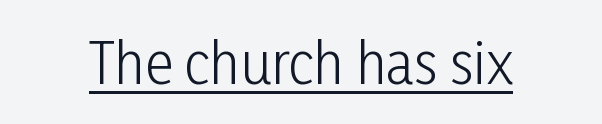
The image shows 55 px light, condensed sans-serif type, upright; set normal letter spacing, underlined; low stroke contrast and a medium x-height.
